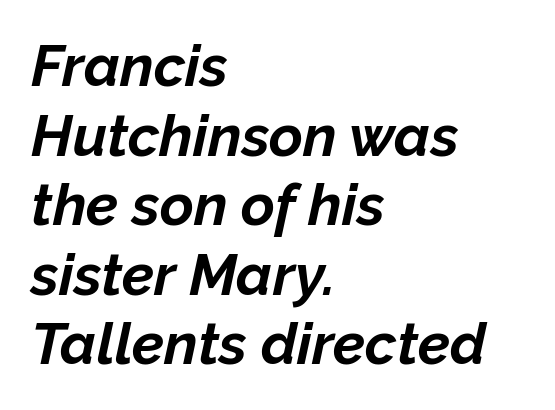
{"italic": "yes", "lean": "right", "slant_degrees": 12, "bold": "yes", "weight": "bold", "width": "normal", "stroke_contrast": "low", "x_height": "medium", "monospaced": "no", "underline": "no", "align": "left", "line_spacing_ratio": 1.2, "letter_spacing": "normal", "letter_spacing_em": 0.0, "glyph_px": 58}
